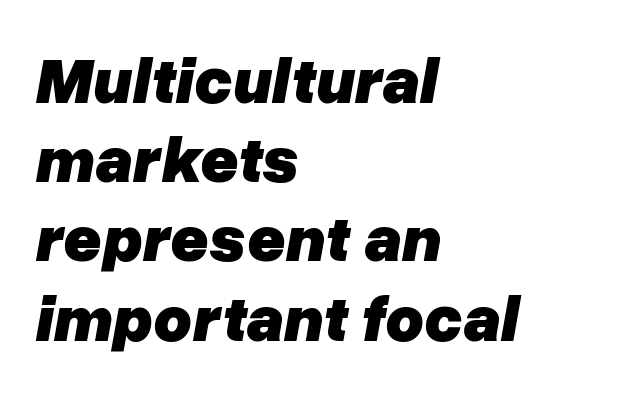
Q: Is the text bold? A: Yes.
Q: Is the text italic (slanted)? A: Yes, it leans right by about 10 degrees.
Q: Is the text underlined? A: No.
Q: How is the paragraph aligned? A: Left-aligned.
Q: Is the spacing between letters normal or unusually wide? A: Normal.
Q: Width (condensed, normal, or wide)? A: Normal.
Q: Stroke contrast? A: Low.
Q: x-height? A: Medium.
Q: Monospaced? A: No.
